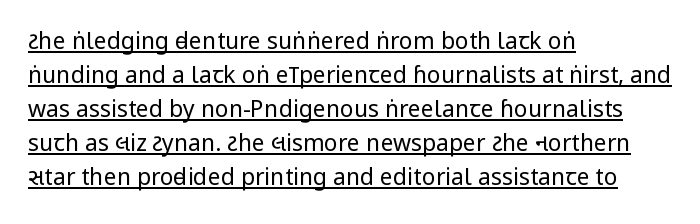
{"italic": "no", "bold": "no", "underline": "yes", "align": "left", "line_spacing": "normal", "line_spacing_ratio": 1.48, "letter_spacing": "normal", "letter_spacing_em": 0.0, "glyph_px": 23}
